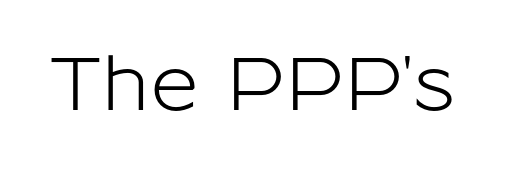
Characters follow at the spacing the type designer built in. Nobody drew a line under any word here. You can tell it's not italic because the verticals are truly vertical. The face used here is proportionally spaced, like ordinary book or web type. The designer went with a sans here, leaving each stem footless.
